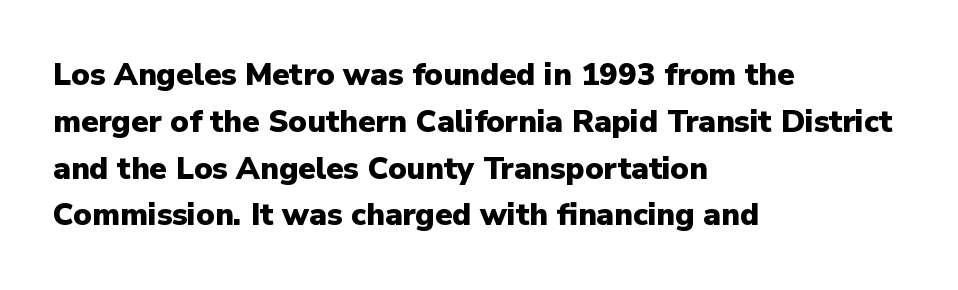
The image shows 31 px heavy sans-serif type, upright; set left-aligned, normal line spacing (1.51x), normal letter spacing, not underlined; low stroke contrast and a medium x-height.
